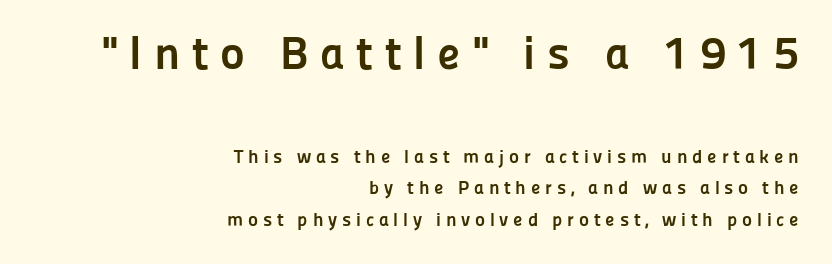
The image shows 47 px semibold sans-serif type, upright; set right-aligned, normal line spacing (1.65x), unusually wide letter spacing (+0.25 em), not underlined; the first (top) block is 2.47x larger; low stroke contrast and a medium x-height.
